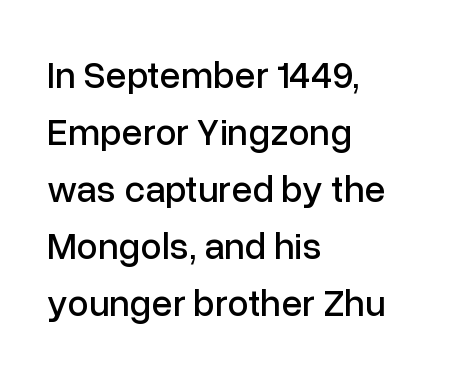
Q: Is the text italic (slanted)? A: No, it is upright.
Q: Is the typeface a serif or a sans-serif typeface? A: Sans-serif.
Q: Is the text underlined? A: No.
Q: How is the paragraph aligned? A: Left-aligned.
Q: Is the spacing between letters normal or unusually wide? A: Normal.
Q: Is the spacing between lines tight, normal or loose? A: Normal.
Q: Width (condensed, normal, or wide)? A: Normal.
Q: Stroke contrast? A: Low.
Q: x-height? A: Medium.
Q: Monospaced? A: No.
